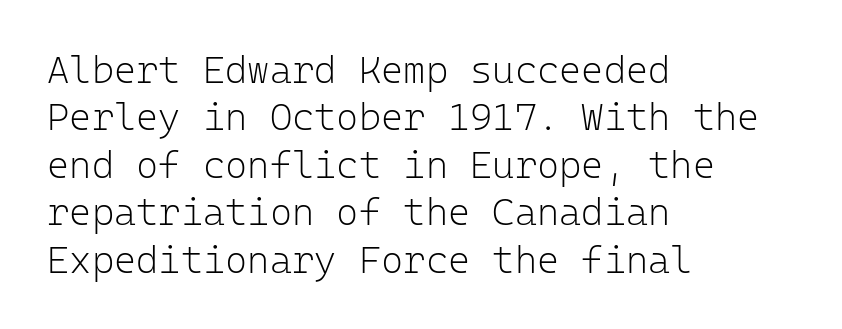
The image shows 38 px light sans-serif type, upright, monospaced; set left-aligned, normal line spacing (1.25x), normal letter spacing, not underlined; low stroke contrast and a medium x-height.
